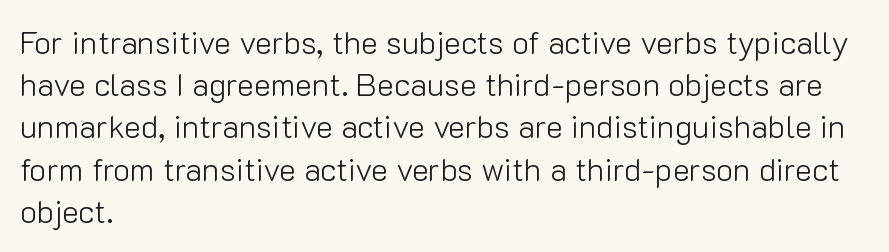
The paragraph shown leans on its left margin. Characters remain perfectly vertical along every line. The passage shown has conventional tracking throughout. Nothing heavy about these letters — not bold at all. These lines are composed in type without serifs. Only glyphs here, with clear space below each row.
